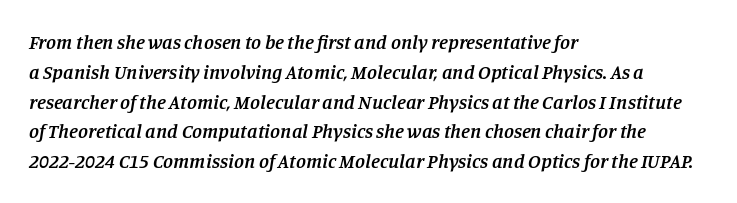
Q: Is the text bold? A: Semi-bold.
Q: Is the text italic (slanted)? A: Yes, it leans right by about 11 degrees.
Q: Is the text underlined? A: No.
Q: How is the paragraph aligned? A: Left-aligned.
Q: Is the spacing between letters normal or unusually wide? A: Normal.
Q: Is the spacing between lines tight, normal or loose? A: Normal.
